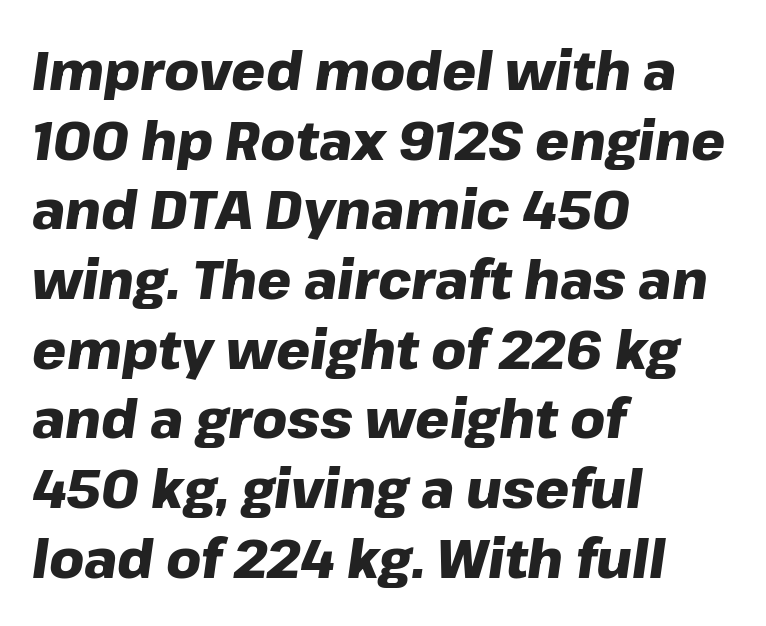
{"italic": "yes", "lean": "right", "slant_degrees": 8, "bold": "yes", "weight": "heavy", "width": "normal", "stroke_contrast": "low", "x_height": "medium", "monospaced": "no", "underline": "no", "align": "left", "line_spacing": "normal", "line_spacing_ratio": 1.29, "letter_spacing": "normal", "letter_spacing_em": 0.0, "glyph_px": 54}
